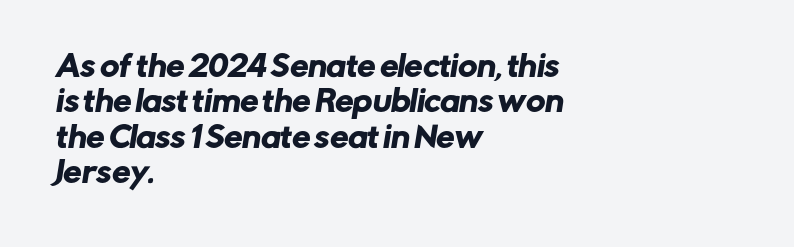
The gap between lines stays unmarked. Short and long lines alike share a common starting point at left. Tracking here is standard; glyphs follow each other at the usual distance. The letters carry no serifs — their stems end cleanly without finishing strokes. Spacing verdict: proportional, widths tailored to each character.
